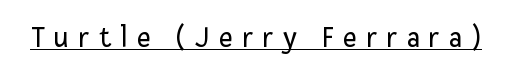
Q: Is the text bold? A: No.
Q: Is the text italic (slanted)? A: No, it is upright.
Q: Is the typeface a serif or a sans-serif typeface? A: Sans-serif.
Q: Is the text underlined? A: Yes.
Q: Is the spacing between letters normal or unusually wide? A: Unusually wide.
Q: Width (condensed, normal, or wide)? A: Normal.
Q: Stroke contrast? A: Low.
Q: x-height? A: Medium.
Q: Monospaced? A: No.
